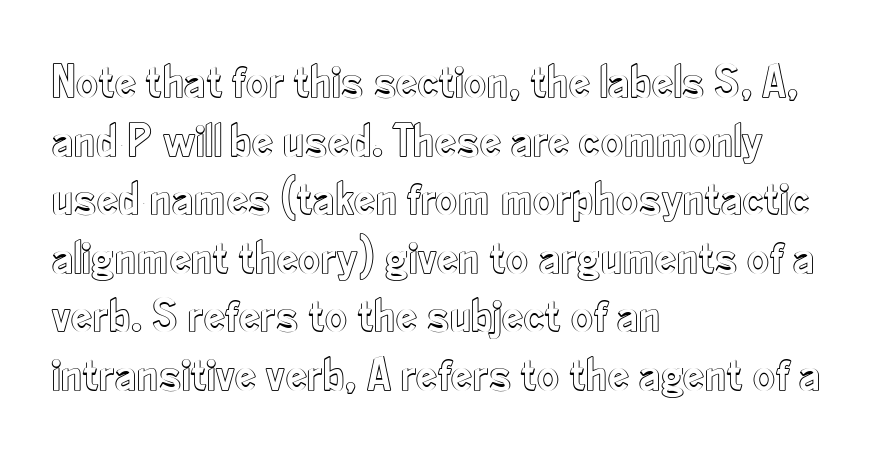
Q: Is the text italic (slanted)? A: No, it is upright.
Q: Is the text underlined? A: No.
Q: How is the paragraph aligned? A: Left-aligned.
Q: Is the spacing between letters normal or unusually wide? A: Normal.
Q: Width (condensed, normal, or wide)? A: Condensed.
Q: x-height? A: Small.
Q: Monospaced? A: No.
